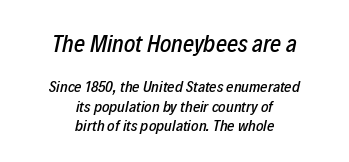
The rendering applies a slant to the glyphs. The passage shown is not underscored anywhere. You could call the tracking neutral — neither tight nor loose. Look at the glyph heights: the upper group is clearly the bigger setting.
